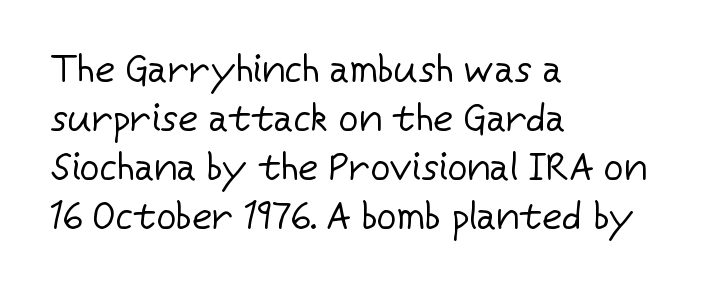
Q: Is the text bold? A: No.
Q: Is the text italic (slanted)? A: No, it is upright.
Q: Is the typeface a serif or a sans-serif typeface? A: Sans-serif.
Q: Is the text underlined? A: No.
Q: How is the paragraph aligned? A: Left-aligned.
Q: Is the spacing between letters normal or unusually wide? A: Normal.
Q: Is the spacing between lines tight, normal or loose? A: Normal.
Q: Width (condensed, normal, or wide)? A: Normal.
Q: Stroke contrast? A: Low.
Q: x-height? A: Medium.
Q: Monospaced? A: No.
